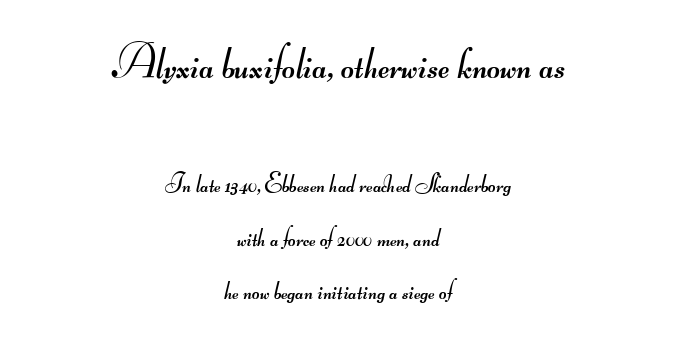
Descenders are the only things crossing below the line. The passage shown is typed in a proportional face where columns would drift. One glance says open: line gaps are wider than usual. Each letter's strokes conclude bluntly, with no projecting serifs. In this sample the first text group is rendered at the bigger scale. A typesetter would call this zero additional tracking.
